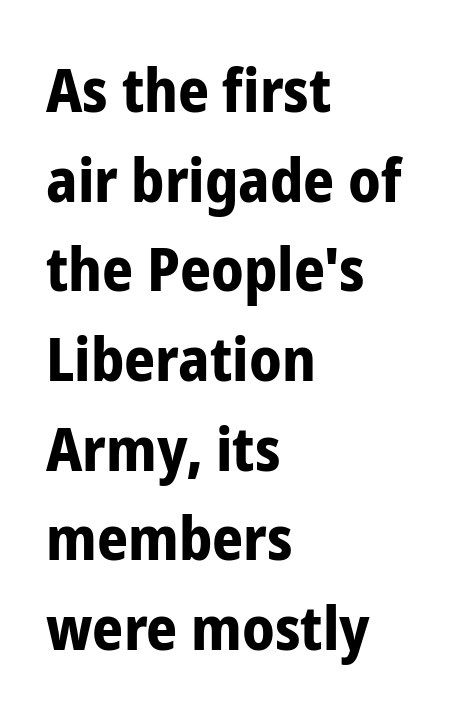
The image shows 61 px bold, condensed sans-serif type, upright; set left-aligned, normal line spacing (1.47x), normal letter spacing, not underlined; low stroke contrast and a medium x-height.
